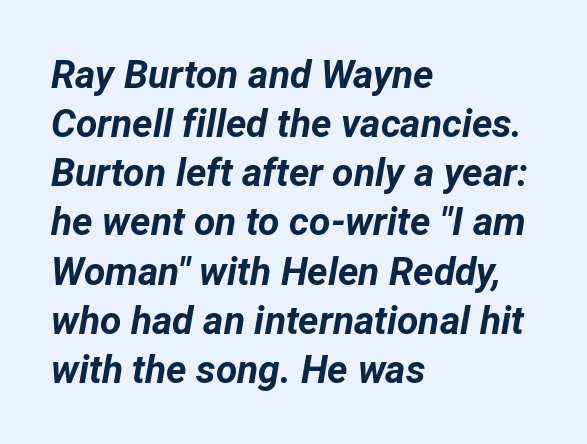
Descenders hang freely into open space. The passage is arranged the way most books set body copy — flush left. The letters are slanted; this is an italic face. Is there much room between lines? A standard amount, neither cramped nor airy.
